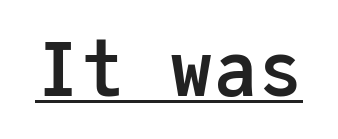
Every character here occupies the same horizontal width, giving the sample a typewriter-like rhythm. The font family rendered here belongs to the sans-serif group. In terms of letterspacing, this is plain default setting. Tall strokes in this sample are plumb rather than angled. Each line of the rendering has a horizontal stroke beneath the glyphs. The glyphs have the mass of a bold cut.
